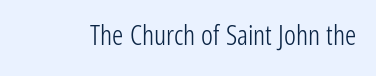
{"serif": "no", "italic": "no", "bold": "no", "weight": "light", "width": "condensed", "stroke_contrast": "low", "x_height": "medium", "monospaced": "no", "underline": "no", "letter_spacing": "normal", "letter_spacing_em": 0.0, "glyph_px": 28}
